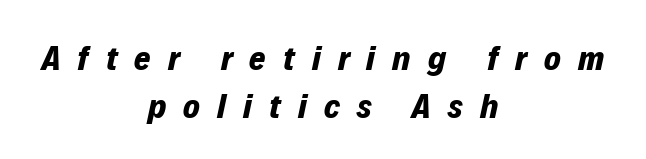
{"italic": "yes", "lean": "right", "slant_degrees": 12, "bold": "yes", "weight": "bold", "width": "normal", "stroke_contrast": "low", "x_height": "medium", "monospaced": "no", "underline": "no", "align": "center", "line_spacing": "normal", "line_spacing_ratio": 1.37, "letter_spacing": "wide", "letter_spacing_em": 0.49, "glyph_px": 35}
